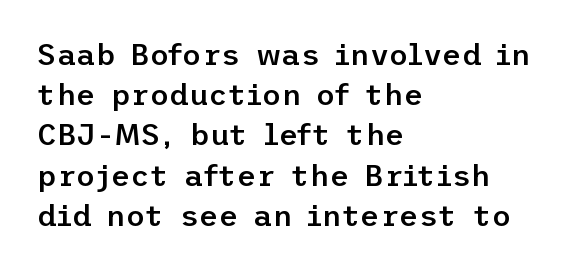
{"serif": "no", "italic": "no", "bold": "semi", "weight": "semibold", "width": "normal", "stroke_contrast": "low", "x_height": "medium", "underline": "no", "align": "left", "line_spacing": "normal", "line_spacing_ratio": 1.34, "letter_spacing": "normal", "letter_spacing_em": 0.0, "glyph_px": 30}
